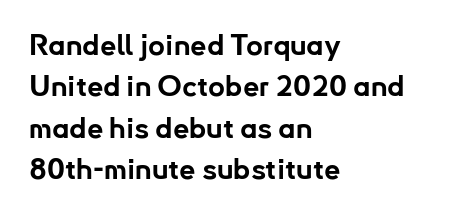
Q: Is the text bold? A: Yes.
Q: Is the text italic (slanted)? A: No, it is upright.
Q: Is the typeface a serif or a sans-serif typeface? A: Sans-serif.
Q: Is the text underlined? A: No.
Q: How is the paragraph aligned? A: Left-aligned.
Q: Is the spacing between letters normal or unusually wide? A: Normal.
Q: Is the spacing between lines tight, normal or loose? A: Normal.
Q: Width (condensed, normal, or wide)? A: Normal.
Q: Stroke contrast? A: Low.
Q: x-height? A: Small.
Q: Monospaced? A: No.
